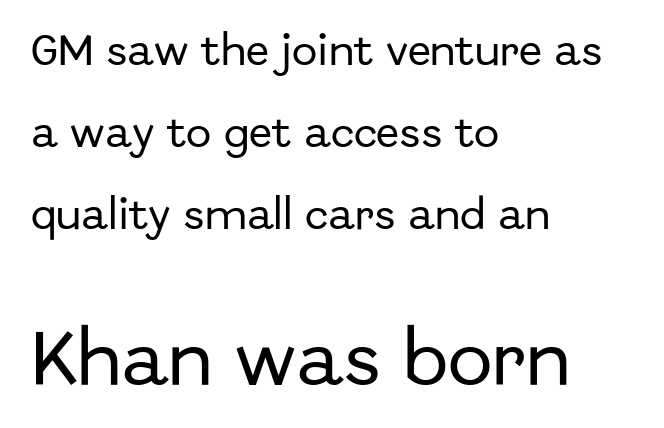
{"serif": "no", "italic": "no", "width": "normal", "stroke_contrast": "low", "x_height": "medium", "monospaced": "no", "underline": "no", "align": "left", "line_spacing": "loose", "line_spacing_ratio": 2.41, "letter_spacing": "normal", "letter_spacing_em": 0.0, "larger_block": "second", "size_ratio": 1.76, "glyph_px": 60}
